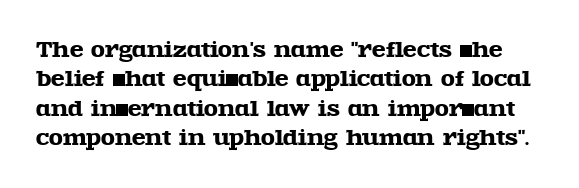
{"italic": "no", "underline": "no", "line_spacing": "normal", "line_spacing_ratio": 1.47, "letter_spacing": "normal", "letter_spacing_em": 0.0, "glyph_px": 20}
